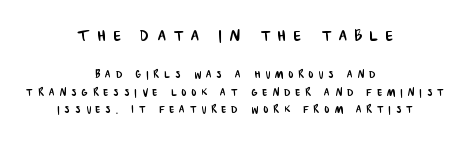
The upper block of text is set noticeably larger than the block beneath it. Whoever set this chose a conventional vertical rhythm. Is the letter spacing exaggerated? Yes — the characters are pushed far apart. This sample is center-justified, so both line endings float freely.
